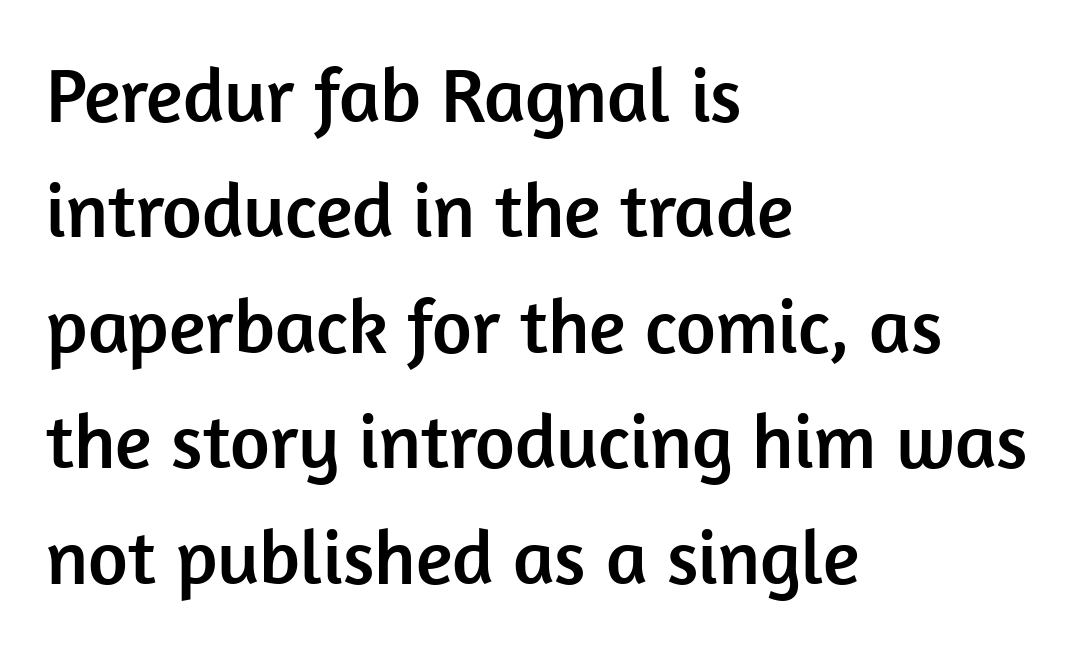
Q: Is the text italic (slanted)? A: No, it is upright.
Q: Is the typeface a serif or a sans-serif typeface? A: Sans-serif.
Q: Is the text underlined? A: No.
Q: How is the paragraph aligned? A: Left-aligned.
Q: Is the spacing between letters normal or unusually wide? A: Normal.
Q: Is the spacing between lines tight, normal or loose? A: Normal.
Q: Width (condensed, normal, or wide)? A: Normal.
Q: Stroke contrast? A: Low.
Q: x-height? A: Medium.
Q: Monospaced? A: No.
